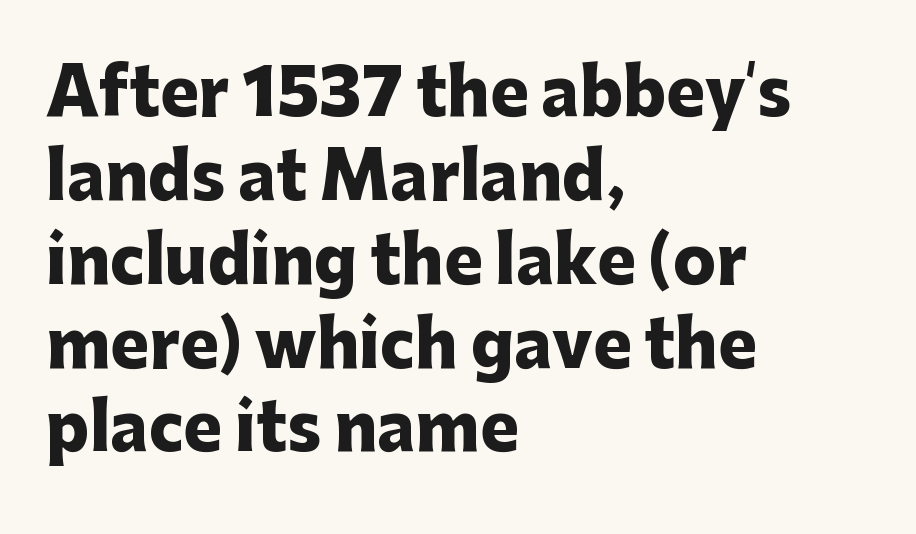
All the whitespace from short lines collects on the right. Note the varied advance widths — an 'i' is clearly narrower than an 'm'. Observe the ordinary spacing: letters are neighbours, not strangers. Nobody drew a line under any word here.
